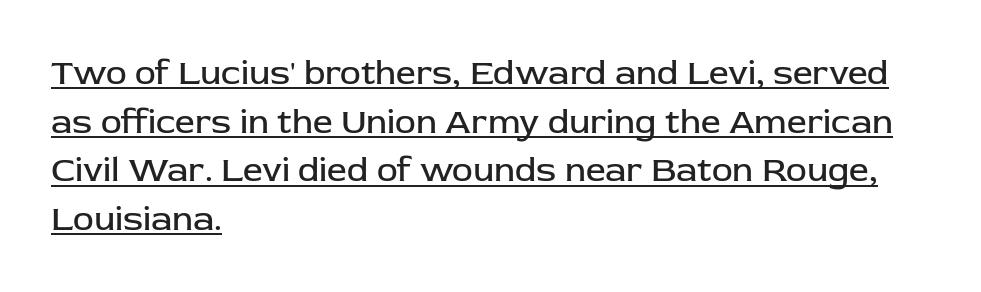
{"serif": "no", "italic": "no", "bold": "no", "weight": "regular", "width": "normal", "stroke_contrast": "low", "x_height": "medium", "monospaced": "no", "underline": "yes", "align": "left", "line_spacing": "normal", "line_spacing_ratio": 1.39, "letter_spacing": "normal", "letter_spacing_em": 0.0, "glyph_px": 35}
